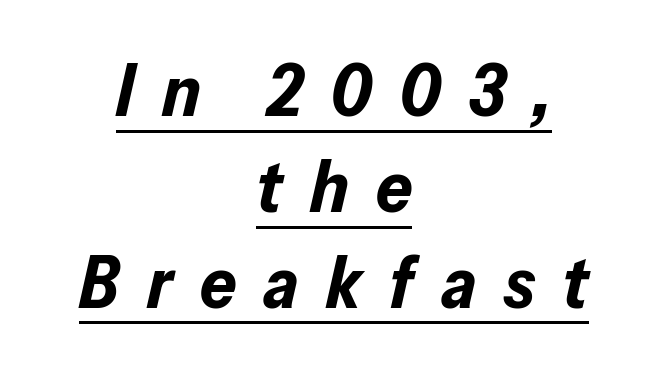
The image shows 72 px bold type, italic (leaning right); set centered, normal line spacing (1.33x), unusually wide letter spacing (+0.38 em), underlined; low stroke contrast and a medium x-height.
